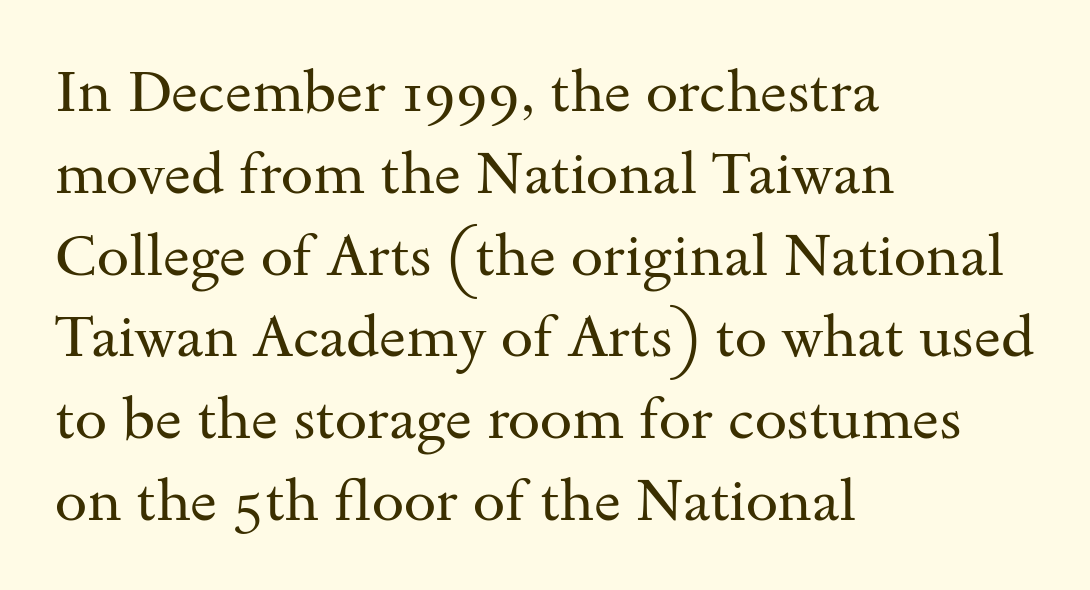
The image shows 58 px regular-weight, wide serif type, upright; set left-aligned, normal line spacing (1.41x), normal letter spacing, not underlined; medium stroke contrast and a small x-height.
